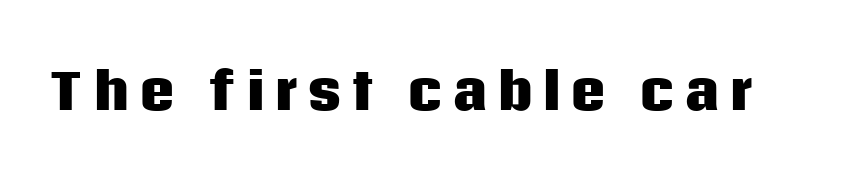
{"serif": "no", "italic": "no", "bold": "yes", "weight": "heavy", "width": "normal", "stroke_contrast": "low", "x_height": "large", "monospaced": "no", "underline": "no", "glyph_px": 49}
